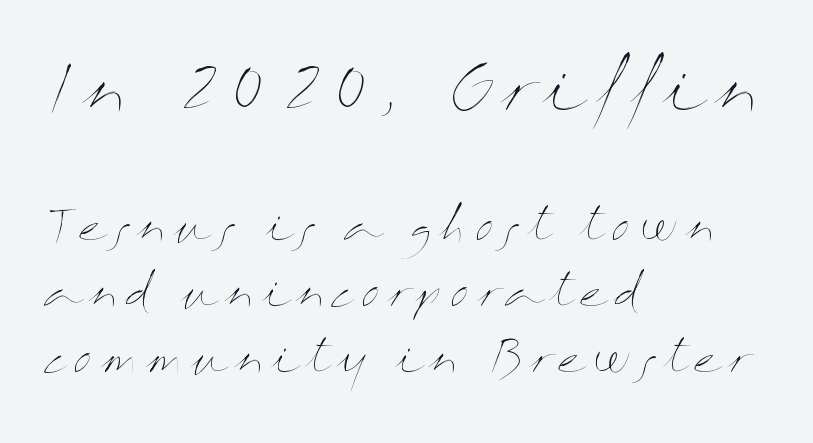
Baseline-to-baseline distance is the conventional proportion of letter height. Only glyphs here, with clear space below each row. Visually the block forms a straight wall on the left and a jagged coastline on the right.
